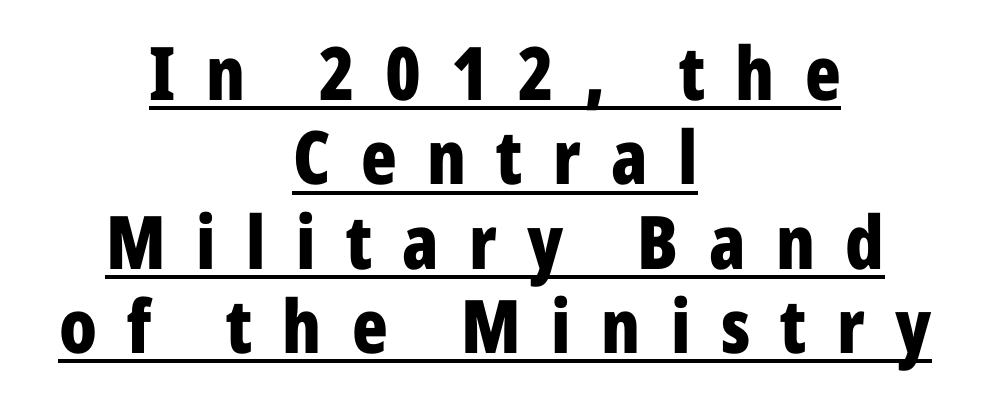
{"serif": "no", "italic": "no", "bold": "yes", "weight": "bold", "width": "condensed", "stroke_contrast": "low", "x_height": "medium", "monospaced": "no", "underline": "yes", "align": "center", "line_spacing": "tight", "line_spacing_ratio": 1.14, "letter_spacing": "wide", "letter_spacing_em": 0.41, "glyph_px": 74}
